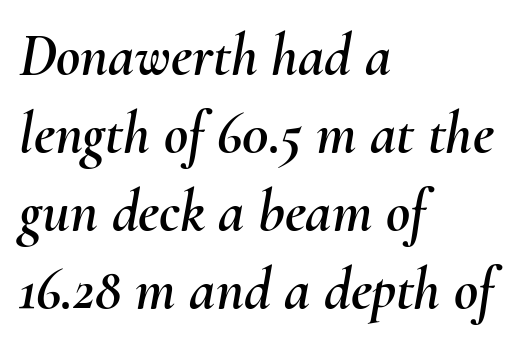
Q: Is the text italic (slanted)? A: Yes, it leans right by about 10 degrees.
Q: Is the text underlined? A: No.
Q: How is the paragraph aligned? A: Left-aligned.
Q: Is the spacing between letters normal or unusually wide? A: Normal.
Q: Is the spacing between lines tight, normal or loose? A: Normal.
Q: Width (condensed, normal, or wide)? A: Normal.
Q: Stroke contrast? A: Medium.
Q: x-height? A: Small.
Q: Monospaced? A: No.
